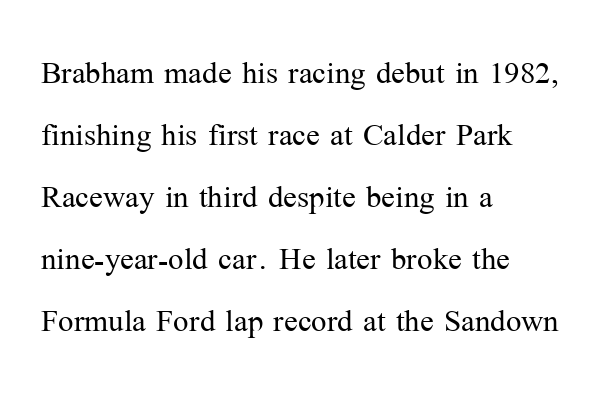
The image shows 41 px light serif type, upright; set left-aligned, normal line spacing (1.51x), normal letter spacing, not underlined; medium stroke contrast and a medium x-height.
